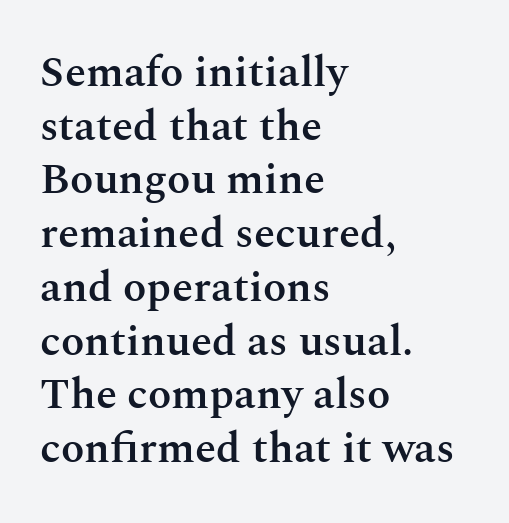
{"serif": "yes", "italic": "no", "bold": "semi", "weight": "semibold", "width": "normal", "stroke_contrast": "medium", "x_height": "medium", "monospaced": "no", "underline": "no", "align": "left", "line_spacing": "normal", "line_spacing_ratio": 1.25, "letter_spacing": "normal", "letter_spacing_em": 0.0, "glyph_px": 43}
